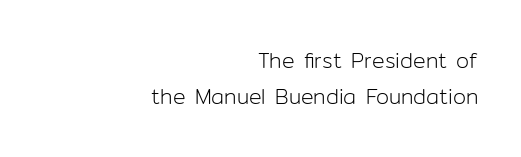
Q: Is the text bold? A: No.
Q: Is the text italic (slanted)? A: No, it is upright.
Q: Is the text underlined? A: No.
Q: How is the paragraph aligned? A: Right-aligned.
Q: Is the spacing between letters normal or unusually wide? A: Normal.
